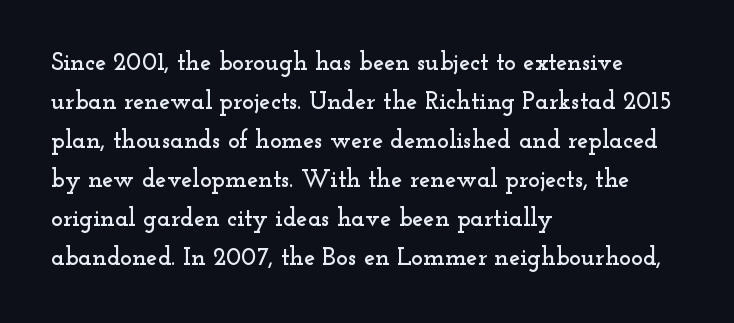
Q: Is the text italic (slanted)? A: No, it is upright.
Q: Is the text underlined? A: No.
Q: How is the paragraph aligned? A: Left-aligned.
Q: Is the spacing between letters normal or unusually wide? A: Normal.
Q: Is the spacing between lines tight, normal or loose? A: Normal.
